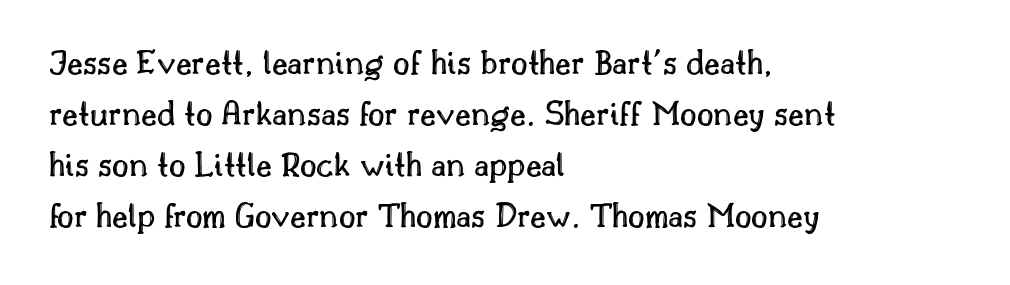
Every character sits straight up, as roman type does. Descenders hang freely into open space. Looks like regular typesetting: each glyph gets only the width it needs. This sample keeps an unexceptional amount of space between lines. Which margin do the lines hug? The left one — the right edge is uneven.
